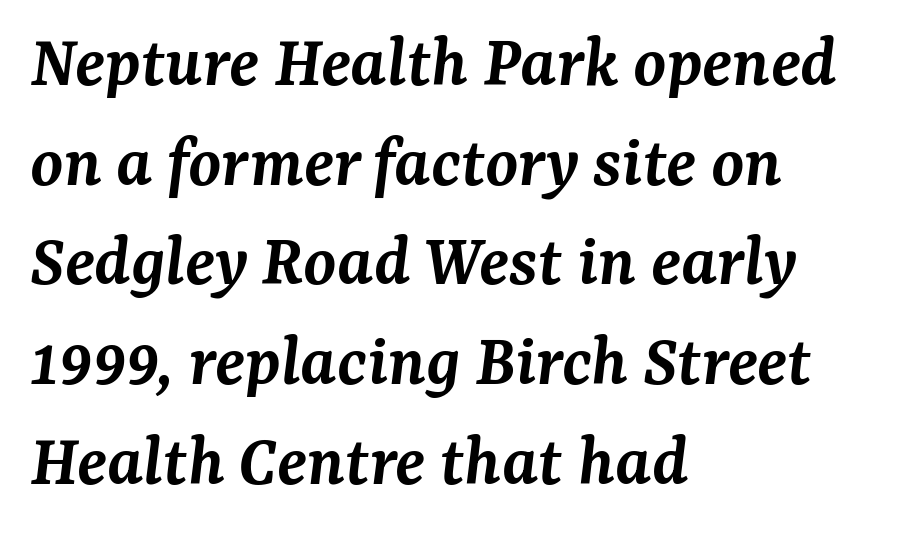
Observe the lean: these are italic letterforms. Which margin do the lines hug? The left one — the right edge is uneven. The passage shown is typed in a proportional face where columns would drift. A bare baseline throughout the passage. The typeface chosen for these lines features serifs.
